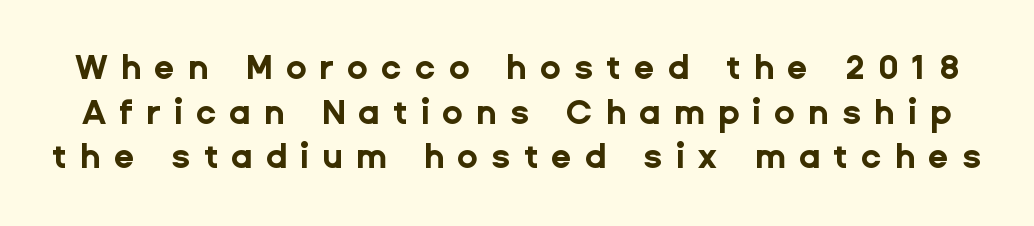
The image shows 34 px bold sans-serif type, upright; set normal line spacing (1.31x), unusually wide letter spacing (+0.38 em), not underlined; low stroke contrast and a medium x-height.
